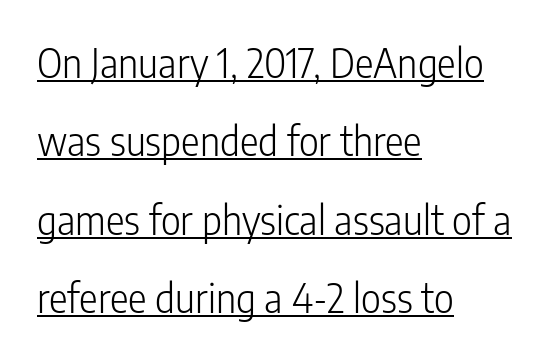
Q: Is the text bold? A: No.
Q: Is the text italic (slanted)? A: No, it is upright.
Q: Is the typeface a serif or a sans-serif typeface? A: Sans-serif.
Q: Is the text underlined? A: Yes.
Q: How is the paragraph aligned? A: Left-aligned.
Q: Is the spacing between letters normal or unusually wide? A: Normal.
Q: Is the spacing between lines tight, normal or loose? A: Loose.
Q: Width (condensed, normal, or wide)? A: Condensed.
Q: Stroke contrast? A: Low.
Q: x-height? A: Medium.
Q: Monospaced? A: No.
